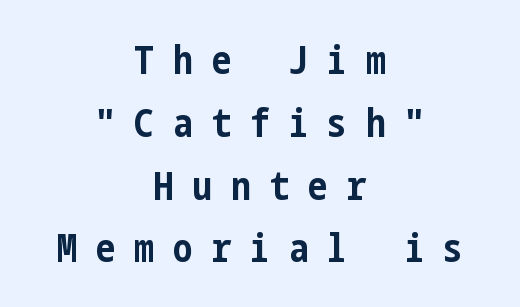
No italicization has been applied; the sample stays upright. Quick note: interline space is typical. Font category for this specimen: sans-serif. Reading down the block, each line starts at a different indent, mirrored at its end. The passage shown is not underscored anywhere.
